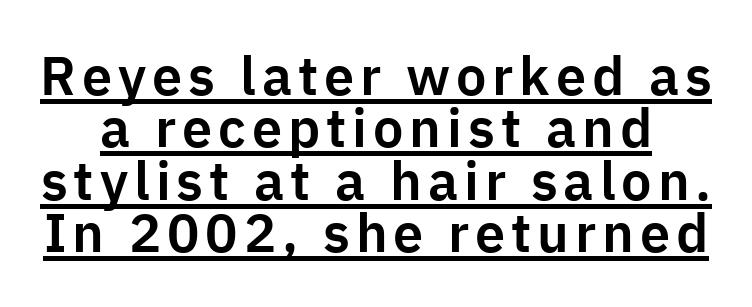
The image shows 54 px sans-serif type, upright; set tight line spacing (0.97x), underlined; low stroke contrast and a medium x-height.
